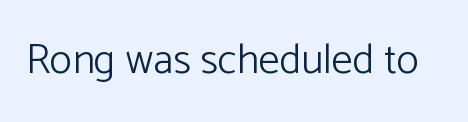
Q: Is the text bold? A: No.
Q: Is the text italic (slanted)? A: No, it is upright.
Q: Is the typeface a serif or a sans-serif typeface? A: Sans-serif.
Q: Is the text underlined? A: No.
Q: Is the spacing between letters normal or unusually wide? A: Normal.
Q: Width (condensed, normal, or wide)? A: Normal.
Q: Stroke contrast? A: Low.
Q: x-height? A: Medium.
Q: Monospaced? A: No.
